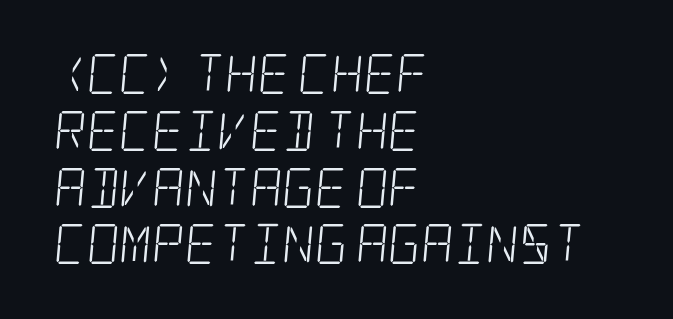
If you measured baseline to baseline, you'd find a middling distance. I'd call this a serif setting — the letters wear small feet. Glance below the letters and you will spot only blank space. The tracking reads as untouched default to a designer's eye.
